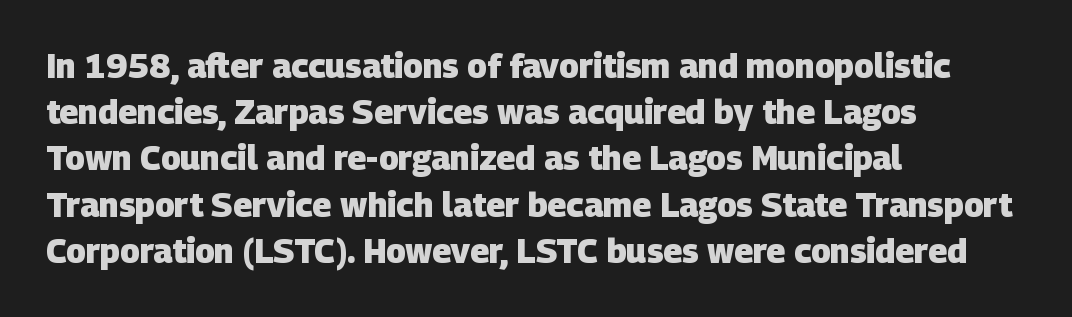
Q: Is the text bold? A: Yes.
Q: Is the typeface a serif or a sans-serif typeface? A: Sans-serif.
Q: Is the text underlined? A: No.
Q: How is the paragraph aligned? A: Left-aligned.
Q: Is the spacing between letters normal or unusually wide? A: Normal.
Q: Is the spacing between lines tight, normal or loose? A: Normal.
Q: Width (condensed, normal, or wide)? A: Normal.
Q: Stroke contrast? A: Low.
Q: x-height? A: Large.
Q: Monospaced? A: No.
